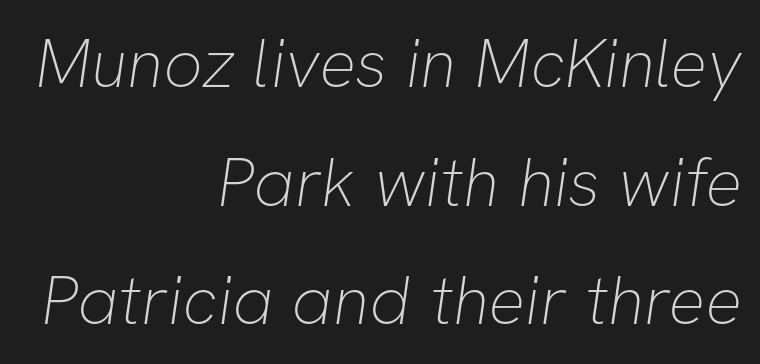
Type without underlining. These glyphs show unthickened strokes, regular width or finer. Which margin do the lines hug? The right one — the left edge is uneven. Compared with typical body copy, the letter spacing here is the same. Font category for this specimen: sans-serif. Character widths vary here, with narrow letters taking less room than wide ones.
